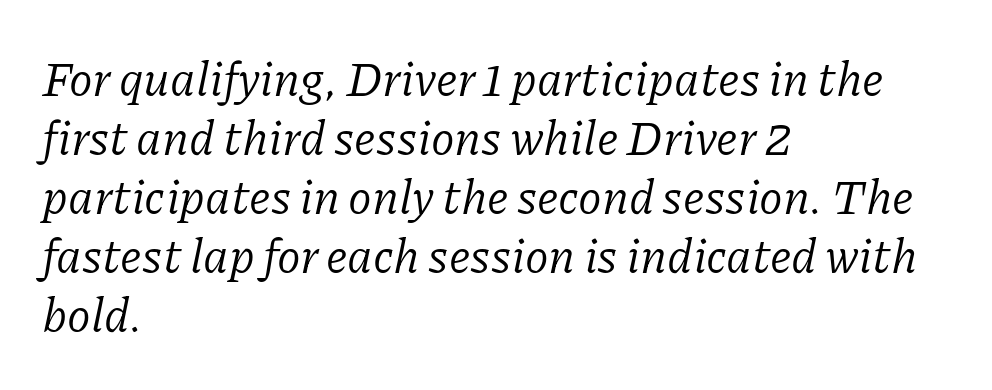
The image shows 48 px regular-weight serif type, italic (leaning right); set left-aligned, line spacing 1.23x, normal letter spacing, not underlined; low stroke contrast and a medium x-height.
